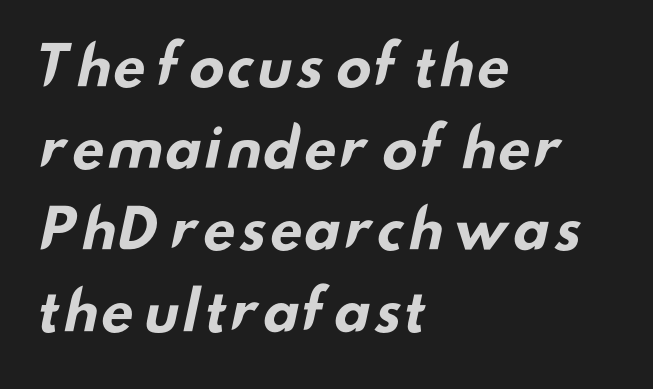
Q: Is the text bold? A: Yes.
Q: Is the typeface a serif or a sans-serif typeface? A: Sans-serif.
Q: Is the text underlined? A: No.
Q: How is the paragraph aligned? A: Left-aligned.
Q: Is the spacing between letters normal or unusually wide? A: Normal.
Q: Is the spacing between lines tight, normal or loose? A: Normal.
Q: Width (condensed, normal, or wide)? A: Wide.
Q: Stroke contrast? A: Low.
Q: x-height? A: Small.
Q: Monospaced? A: No.
